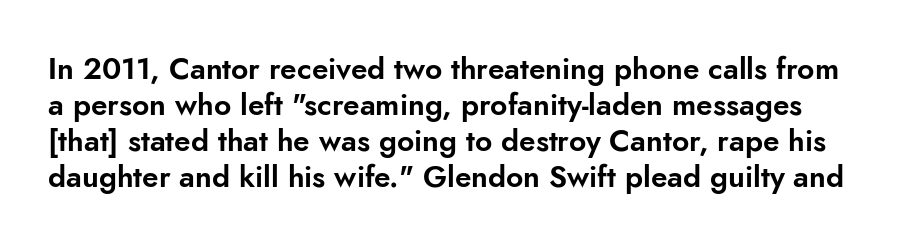
The zone under the glyphs is completely vacant. The type is set solid horizontally, with unmodified tracking. These lines are rendered in a variable-pitch font. The type family on display is of the sans-serif kind.
